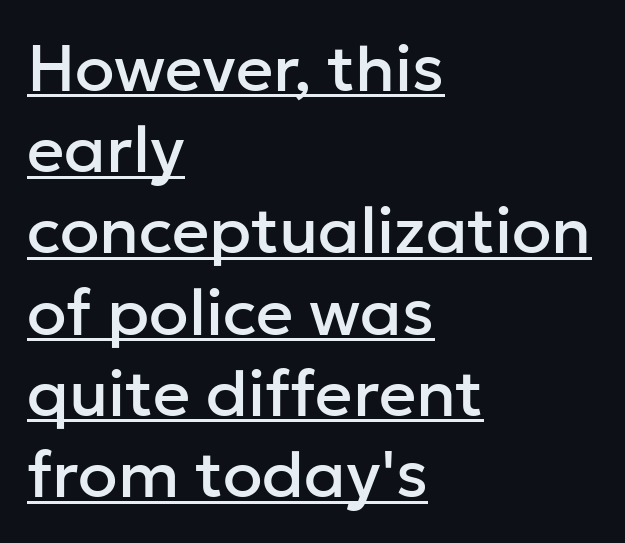
The lines in this sample share a left origin and differ only in where they stop. The lettering is marked with a stroke running underneath it. Note: no serifs on the glyphs. Tall strokes in this sample are plumb rather than angled.
